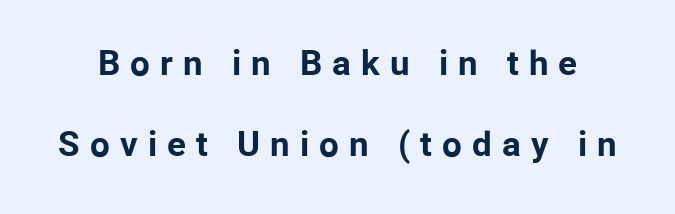
Note: no serifs on the glyphs. Plenty of ink on the page — the face is bold. Letter spacing: wide. The face used here is proportionally spaced, like ordinary book or web type. Do the letters lean? They stand straight. A great deal of white space separates one row of letters from the next.
